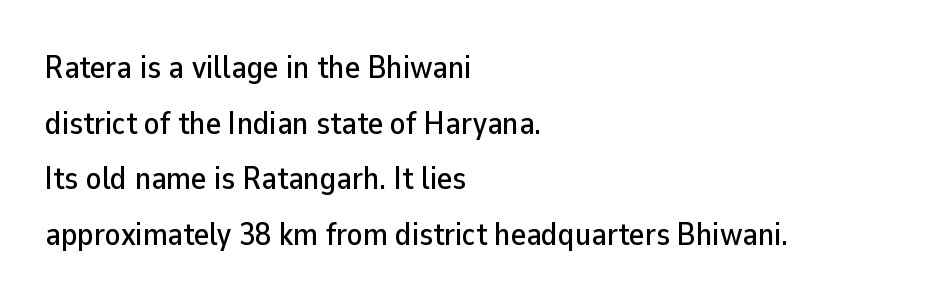
Q: Is the text italic (slanted)? A: No, it is upright.
Q: Is the typeface a serif or a sans-serif typeface? A: Sans-serif.
Q: Is the text underlined? A: No.
Q: How is the paragraph aligned? A: Left-aligned.
Q: Is the spacing between letters normal or unusually wide? A: Normal.
Q: Width (condensed, normal, or wide)? A: Normal.
Q: Stroke contrast? A: Low.
Q: x-height? A: Medium.
Q: Monospaced? A: No.
